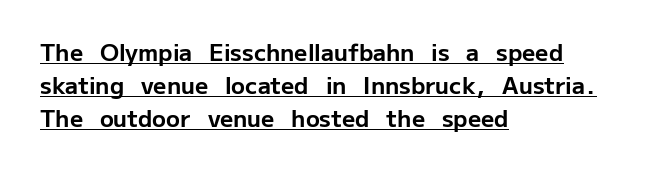
Q: Is the text bold? A: Yes.
Q: Is the text italic (slanted)? A: No, it is upright.
Q: Is the text underlined? A: Yes.
Q: How is the paragraph aligned? A: Left-aligned.
Q: Is the spacing between letters normal or unusually wide? A: Normal.
Q: Is the spacing between lines tight, normal or loose? A: Normal.
